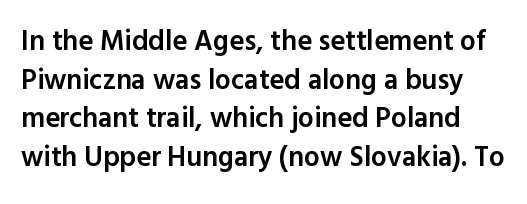
The image shows 28 px semibold sans-serif type, upright; set normal line spacing (1.38x), normal letter spacing, not underlined; a medium x-height.
